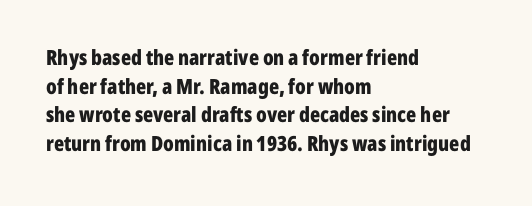
{"italic": "no", "bold": "yes", "underline": "no", "align": "left", "line_spacing": "normal", "line_spacing_ratio": 1.36, "letter_spacing": "normal", "letter_spacing_em": 0.0, "glyph_px": 21}
